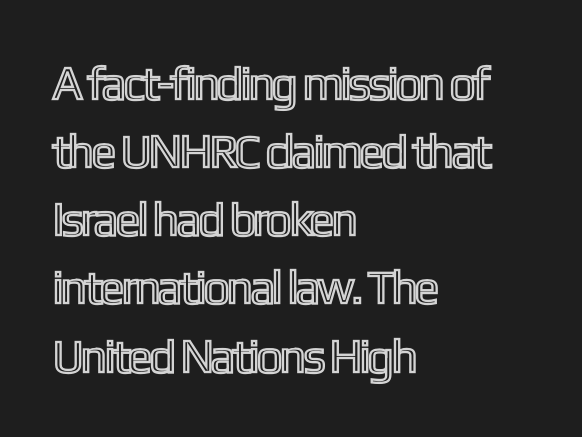
Glance below the letters and you will spot only blank space. The rag falls on the right side of this text block. The rendering uses natural spacing where letterforms have individual widths. Posture: vertical. A typesetter would call this leading conventional body-copy spacing.
